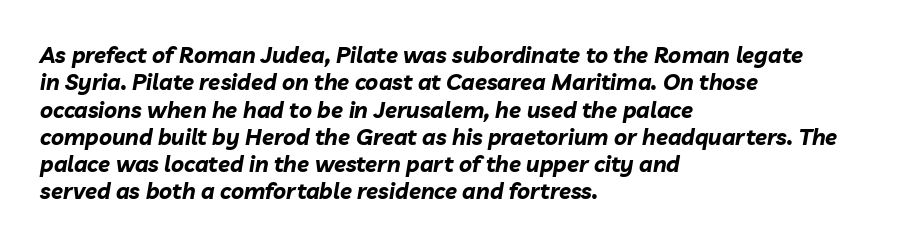
Weight check: bold — yes, fully. Tracking here is standard; glyphs follow each other at the usual distance. A classic flush-left, rag-right setting is used for this passage. When letters slant like this, we call the style italic.
